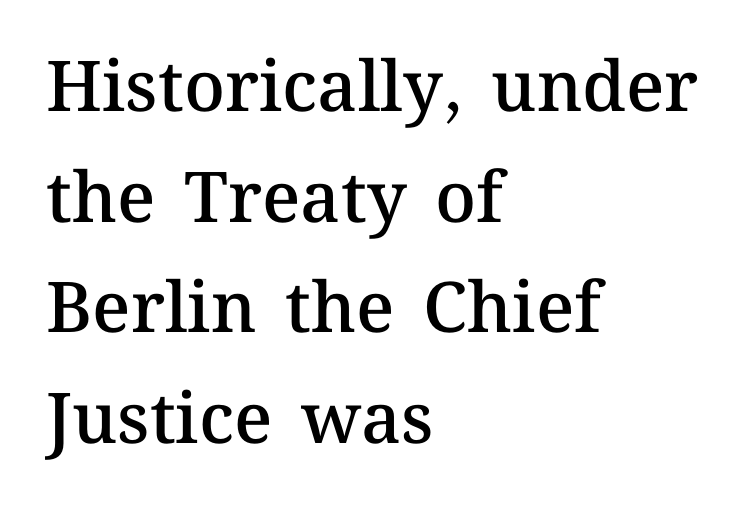
{"italic": "no", "bold": "semi", "weight": "semibold", "width": "normal", "stroke_contrast": "medium", "x_height": "medium", "monospaced": "no", "underline": "no", "align": "left", "line_spacing": "normal", "line_spacing_ratio": 1.58, "letter_spacing": "normal", "letter_spacing_em": 0.0, "glyph_px": 70}
